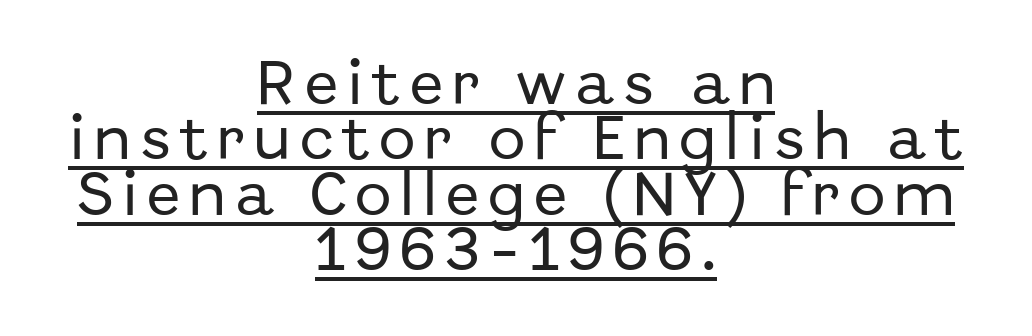
Q: Is the text italic (slanted)? A: No, it is upright.
Q: Is the typeface a serif or a sans-serif typeface? A: Sans-serif.
Q: Is the text underlined? A: Yes.
Q: How is the paragraph aligned? A: Centered.
Q: Is the spacing between lines tight, normal or loose? A: Tight.
Q: Width (condensed, normal, or wide)? A: Normal.
Q: Stroke contrast? A: Low.
Q: x-height? A: Medium.
Q: Monospaced? A: No.
